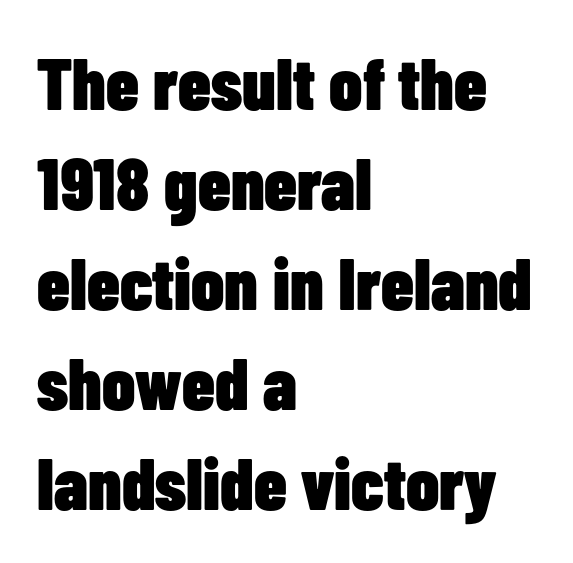
Q: Is the text bold? A: Yes.
Q: Is the text italic (slanted)? A: No, it is upright.
Q: Is the typeface a serif or a sans-serif typeface? A: Sans-serif.
Q: Is the text underlined? A: No.
Q: How is the paragraph aligned? A: Left-aligned.
Q: Is the spacing between letters normal or unusually wide? A: Normal.
Q: Is the spacing between lines tight, normal or loose? A: Normal.
Q: Width (condensed, normal, or wide)? A: Condensed.
Q: Stroke contrast? A: Low.
Q: x-height? A: Medium.
Q: Monospaced? A: No.
